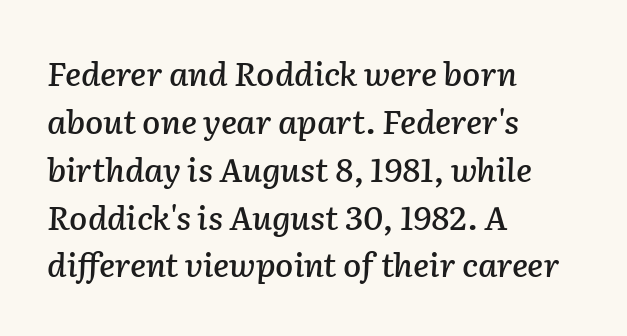
Q: Is the text italic (slanted)? A: Yes, it leans right by about 2 degrees.
Q: Is the text underlined? A: No.
Q: How is the paragraph aligned? A: Left-aligned.
Q: Is the spacing between letters normal or unusually wide? A: Normal.
Q: Is the spacing between lines tight, normal or loose? A: Normal.
Q: Width (condensed, normal, or wide)? A: Normal.
Q: Stroke contrast? A: Low.
Q: x-height? A: Medium.
Q: Monospaced? A: No.
